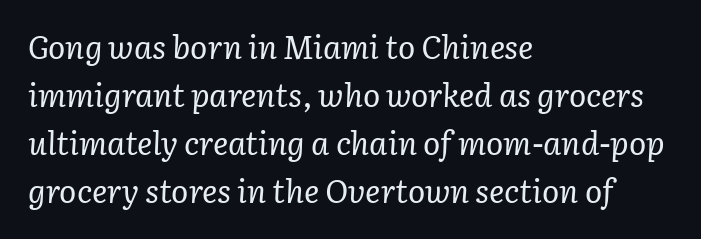
{"serif": "yes", "italic": "yes", "lean": "right", "slant_degrees": 3, "bold": "no", "weight": "regular", "width": "normal", "stroke_contrast": "low", "x_height": "medium", "monospaced": "no", "underline": "no", "align": "left", "line_spacing": "normal", "line_spacing_ratio": 1.5, "letter_spacing": "normal", "letter_spacing_em": 0.0, "glyph_px": 32}
